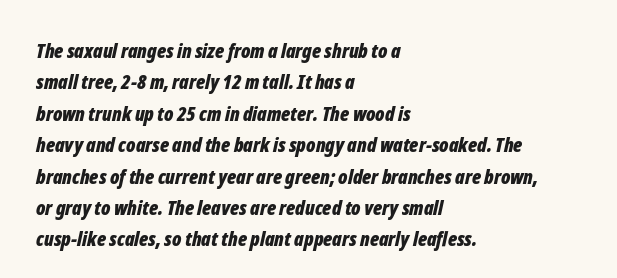
{"italic": "yes", "lean": "right", "slant_degrees": 12, "bold": "yes", "underline": "no", "align": "left", "line_spacing": "normal", "line_spacing_ratio": 1.57, "letter_spacing": "normal", "letter_spacing_em": 0.0, "glyph_px": 20}
